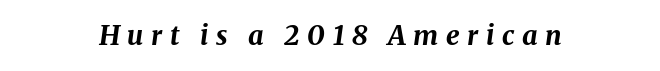
The image shows 27 px bold type, italic (leaning right); set centered, unusually wide letter spacing (+0.28 em), not underlined.
